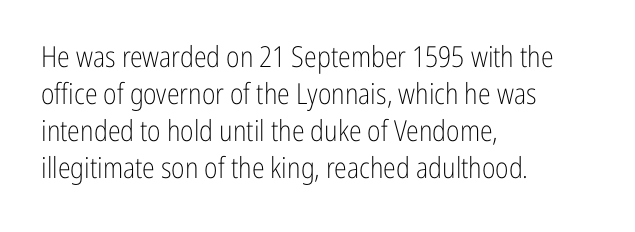
The foot of each line stays bare and open. The horizontal fit of the characters is conventional and even. A quiet, ordinary-to-light weight characterises the typeface. The passage shown is typeset with a sans-serif family. A typesetter would mark this as roman, not italic.
